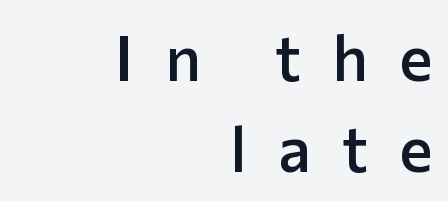
Q: Is the text bold? A: Semi-bold.
Q: Is the text italic (slanted)? A: No, it is upright.
Q: Is the typeface a serif or a sans-serif typeface? A: Sans-serif.
Q: Is the text underlined? A: No.
Q: How is the paragraph aligned? A: Right-aligned.
Q: Is the spacing between letters normal or unusually wide? A: Unusually wide.
Q: Is the spacing between lines tight, normal or loose? A: Normal.
Q: Width (condensed, normal, or wide)? A: Normal.
Q: Stroke contrast? A: Low.
Q: x-height? A: Medium.
Q: Monospaced? A: No.
